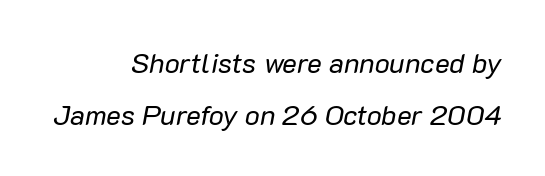
Every row of glyphs terminates at an identical x-position on the right. This rendering leaves character spacing at its baseline value. Character widths vary here, with narrow letters taking less room than wide ones. The letters look calm and open, with moderate or lighter stems. Does the lettering tilt? It does — this is italic. Underlining? Definitely not there.
